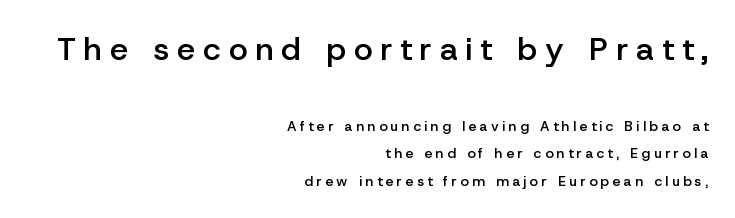
The image shows 32 px semibold sans-serif type, upright; set right-aligned, loose line spacing (1.97x), unusually wide letter spacing (+0.25 em), not underlined; the first (top) block is 2.29x larger; low stroke contrast and a medium x-height.
